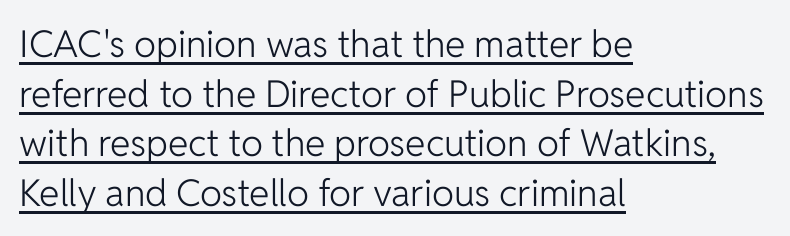
Q: Is the text bold? A: No.
Q: Is the text italic (slanted)? A: No, it is upright.
Q: Is the typeface a serif or a sans-serif typeface? A: Sans-serif.
Q: Is the text underlined? A: Yes.
Q: How is the paragraph aligned? A: Left-aligned.
Q: Is the spacing between letters normal or unusually wide? A: Normal.
Q: Is the spacing between lines tight, normal or loose? A: Normal.
Q: Width (condensed, normal, or wide)? A: Normal.
Q: Stroke contrast? A: Low.
Q: x-height? A: Medium.
Q: Monospaced? A: No.
